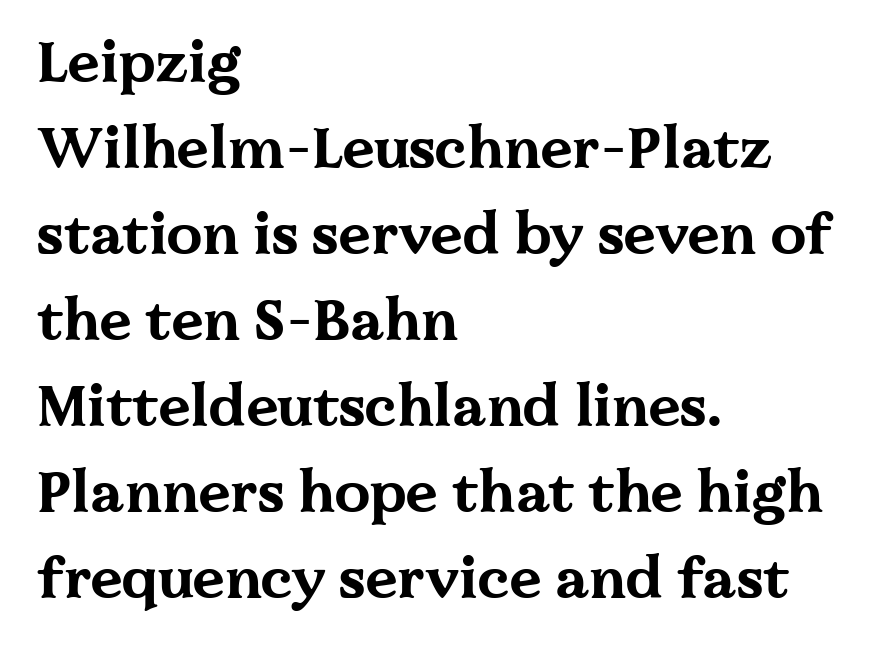
The image shows 57 px bold, wide serif type, upright; set left-aligned, normal line spacing (1.51x), normal letter spacing, not underlined; medium stroke contrast and a medium x-height.
